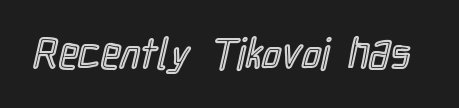
The image shows 43 px condensed type; set normal letter spacing, not underlined; a medium x-height.
